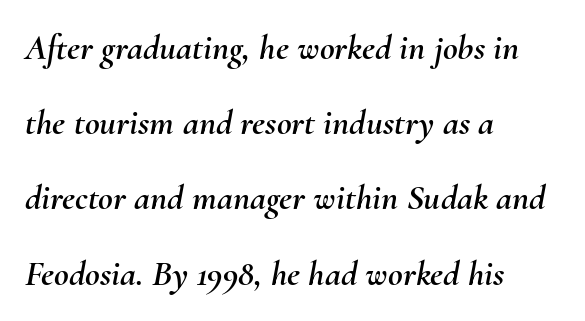
Note the varied advance widths — an 'i' is clearly narrower than an 'm'. These lines stand farther apart than default settings would place them. Nobody touched the tracking dial on this one. Unmarked baselines from the first word to the last.
